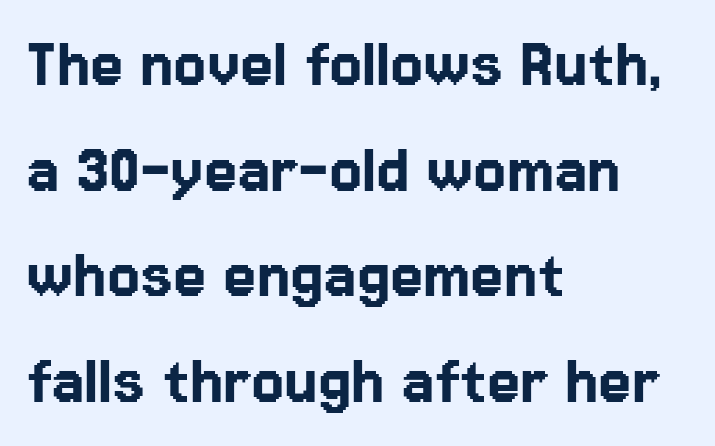
Q: Is the text italic (slanted)? A: No, it is upright.
Q: Is the typeface a serif or a sans-serif typeface? A: Sans-serif.
Q: Is the text underlined? A: No.
Q: How is the paragraph aligned? A: Left-aligned.
Q: Is the spacing between letters normal or unusually wide? A: Normal.
Q: Is the spacing between lines tight, normal or loose? A: Normal.
Q: Width (condensed, normal, or wide)? A: Normal.
Q: Stroke contrast? A: Low.
Q: x-height? A: Medium.
Q: Monospaced? A: No.
